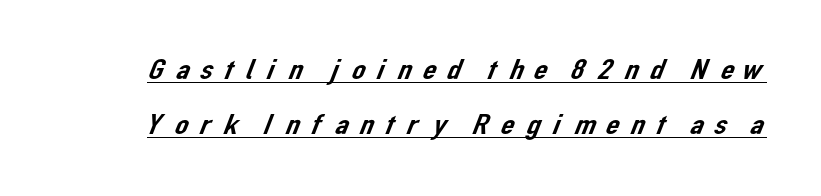
The typeface chosen for these lines omits serifs. You could not count columns in this text — the font is proportionally spaced. The rendered words wear a rule along their underside. Honestly, the letter spacing is so wide it's the main thing you notice.
